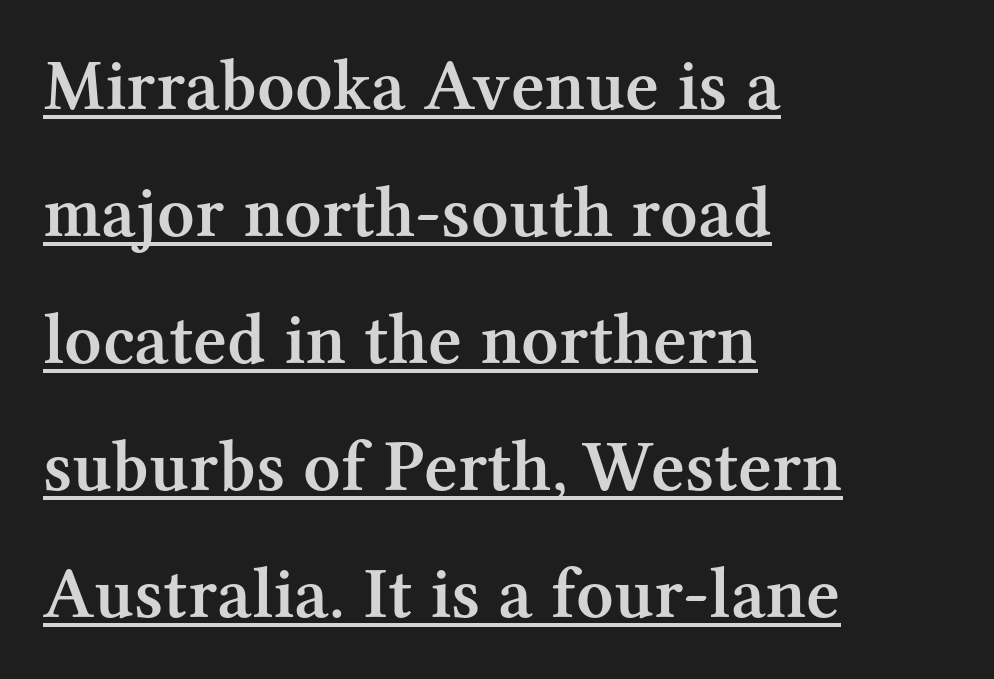
The image shows 73 px semibold serif type, upright; set left-aligned, line spacing 1.74x, normal letter spacing, underlined; medium stroke contrast and a medium x-height.
